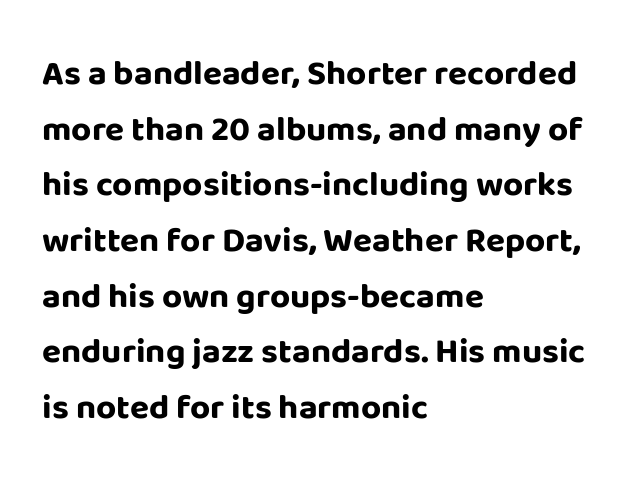
{"serif": "no", "italic": "no", "bold": "yes", "weight": "bold", "width": "normal", "stroke_contrast": "low", "x_height": "large", "monospaced": "no", "underline": "no", "align": "left", "line_spacing": "normal", "line_spacing_ratio": 1.59, "letter_spacing": "normal", "letter_spacing_em": 0.0, "glyph_px": 35}
